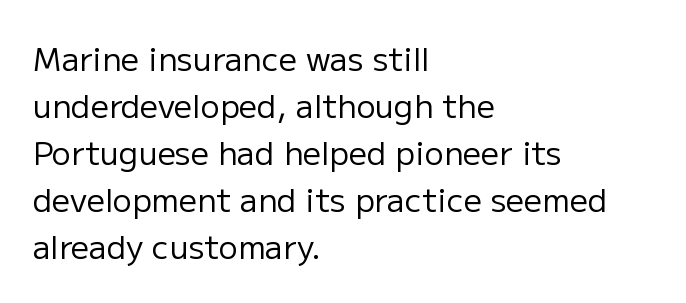
You could call the tracking neutral — neither tight nor loose. Weight: in the light-to-regular range. Horizontal bands of white between lines are of average thickness. Every stem runs plumb, perpendicular to the baseline. Varying glyph widths throughout — classic text-font behaviour. In terms of letterform style, serifs are entirely absent.
